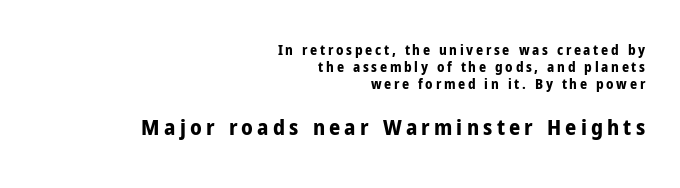
The image shows 22 px bold type, upright; set right-aligned, line spacing 1.23x, not underlined; the second (bottom) block is 1.57x larger.
